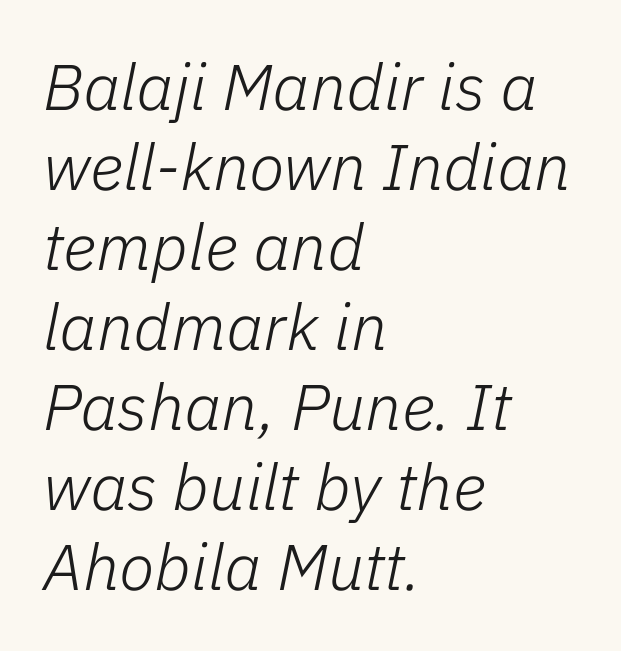
{"italic": "yes", "lean": "right", "slant_degrees": 11, "bold": "no", "weight": "light", "width": "normal", "stroke_contrast": "low", "x_height": "medium", "monospaced": "no", "underline": "no", "align": "left", "line_spacing_ratio": 1.23, "letter_spacing": "normal", "letter_spacing_em": 0.0, "glyph_px": 65}
